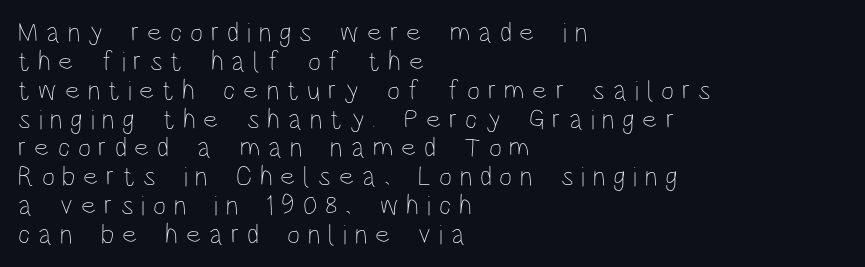
Very little white space separates one row of letters from the next. Tracking value appears strongly positive — letters spread wide. The letters advance in unequal steps, a hallmark of proportional type. This sample is left-justified, so line endings fall wherever the words run out. Rule under the text: the space is simply empty.
